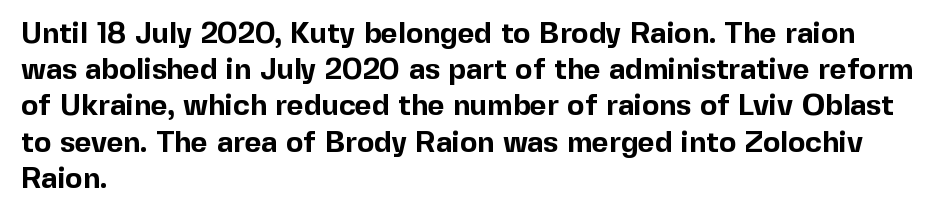
Q: Is the text bold? A: Yes.
Q: Is the text italic (slanted)? A: No, it is upright.
Q: Is the typeface a serif or a sans-serif typeface? A: Sans-serif.
Q: Is the text underlined? A: No.
Q: How is the paragraph aligned? A: Left-aligned.
Q: Is the spacing between letters normal or unusually wide? A: Normal.
Q: Is the spacing between lines tight, normal or loose? A: Normal.
Q: Width (condensed, normal, or wide)? A: Normal.
Q: x-height? A: Medium.
Q: Monospaced? A: No.
